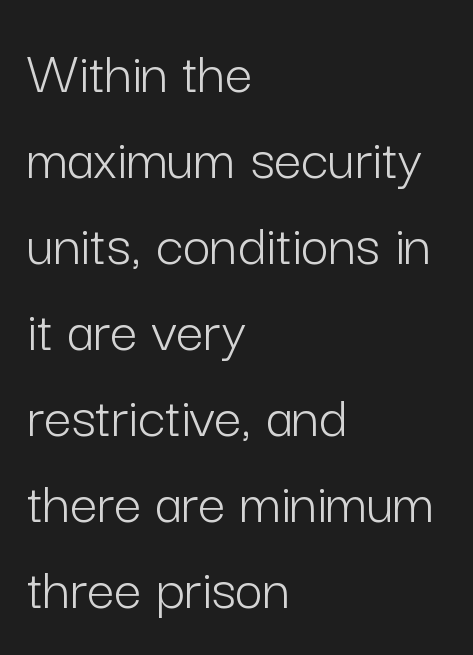
Q: Is the text bold? A: No.
Q: Is the text italic (slanted)? A: No, it is upright.
Q: Is the typeface a serif or a sans-serif typeface? A: Sans-serif.
Q: Is the text underlined? A: No.
Q: How is the paragraph aligned? A: Left-aligned.
Q: Is the spacing between letters normal or unusually wide? A: Normal.
Q: Is the spacing between lines tight, normal or loose? A: Normal.
Q: Width (condensed, normal, or wide)? A: Normal.
Q: Stroke contrast? A: Low.
Q: x-height? A: Medium.
Q: Monospaced? A: No.
